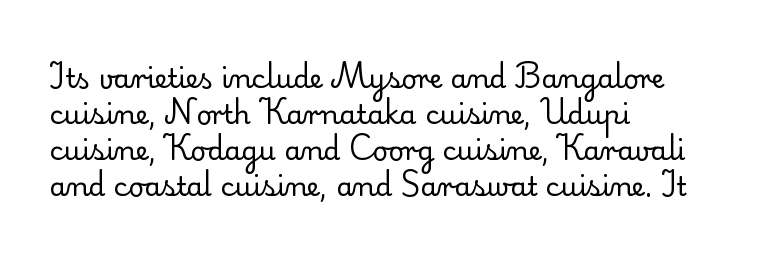
The image shows 27 px text type, upright; set left-aligned, normal line spacing (1.33x), normal letter spacing, not underlined.
